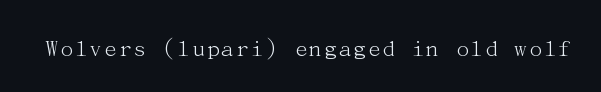
Q: Is the text bold? A: No.
Q: Is the text italic (slanted)? A: No, it is upright.
Q: Is the text underlined? A: No.
Q: Is the spacing between letters normal or unusually wide? A: Normal.
